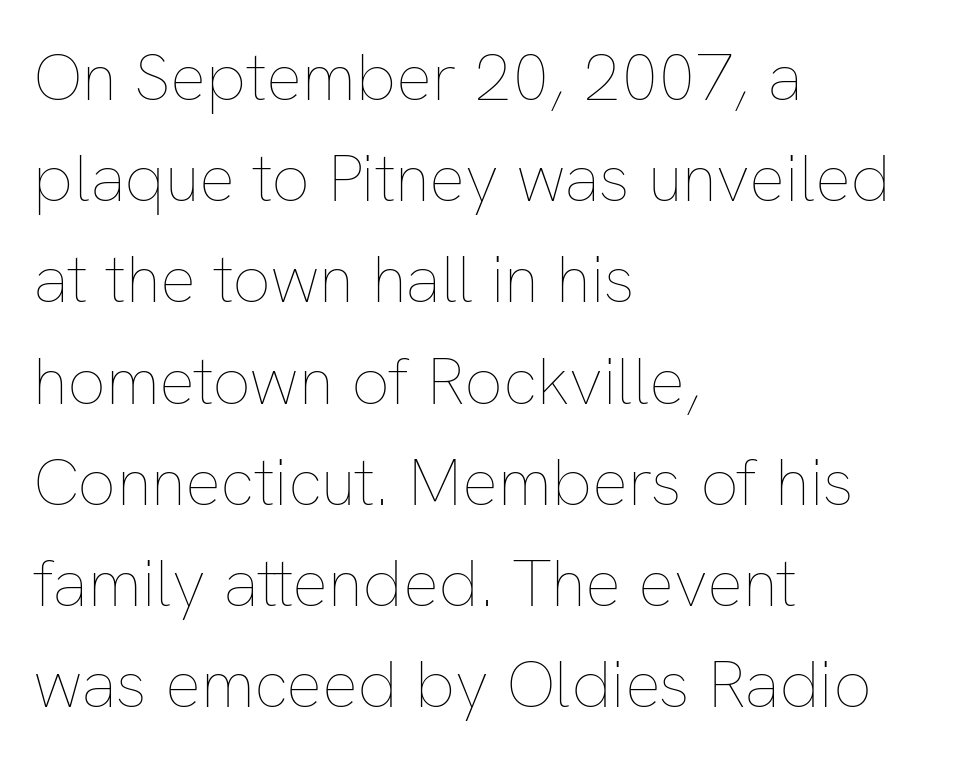
Looks like regular typesetting: each glyph gets only the width it needs. Ascenders rise straight up at ninety degrees. What stands out about the letter spacing? Nothing — it is the standard amount. Leading matches the norm, producing a regular column. Quick note: underline off. This reads as an unemphasized weight, regular at the heaviest.
